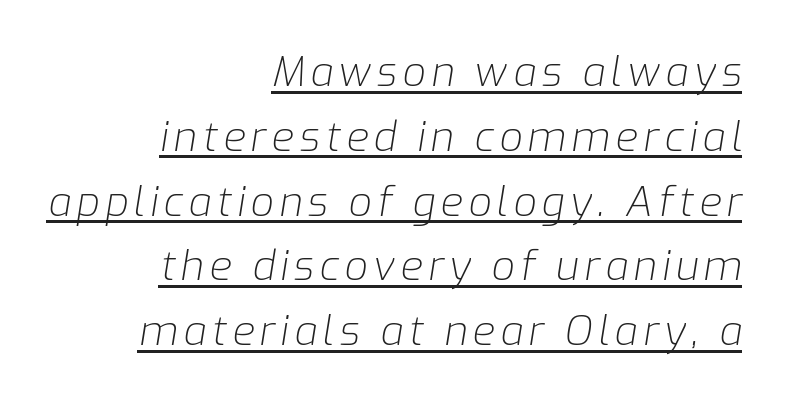
This sample keeps an unexceptional amount of space between lines. Notice how the passage keeps a crisp vertical edge on the right only. The strokes carry an ordinary text weight at most. Students, observe the line beneath the letters — that is underlining.
